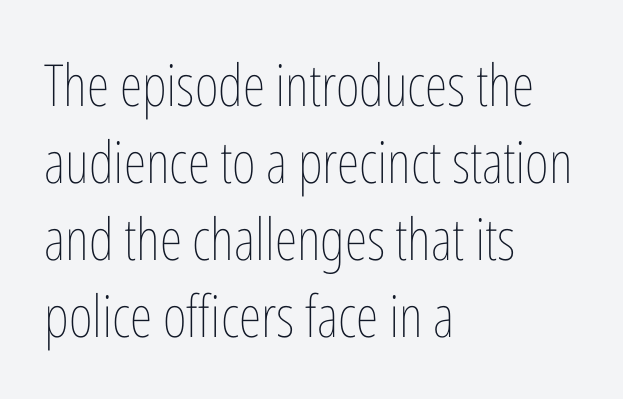
Q: Is the text bold? A: No.
Q: Is the text italic (slanted)? A: No, it is upright.
Q: Is the text underlined? A: No.
Q: How is the paragraph aligned? A: Left-aligned.
Q: Is the spacing between letters normal or unusually wide? A: Normal.
Q: Is the spacing between lines tight, normal or loose? A: Normal.
Q: Width (condensed, normal, or wide)? A: Condensed.
Q: Stroke contrast? A: Low.
Q: x-height? A: Medium.
Q: Monospaced? A: No.
